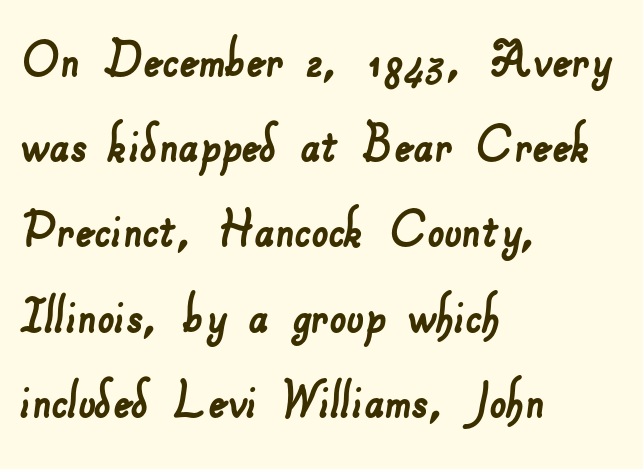
The image shows 60 px sans-serif type; set left-aligned, normal line spacing (1.42x), normal letter spacing, not underlined; low stroke contrast and a small x-height.
